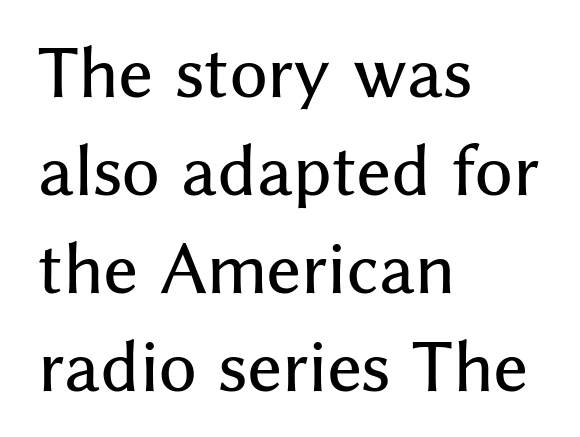
{"serif": "no", "italic": "no", "width": "normal", "stroke_contrast": "medium", "x_height": "medium", "monospaced": "no", "underline": "no", "align": "left", "line_spacing": "normal", "line_spacing_ratio": 1.51, "letter_spacing": "normal", "letter_spacing_em": 0.0, "glyph_px": 65}
